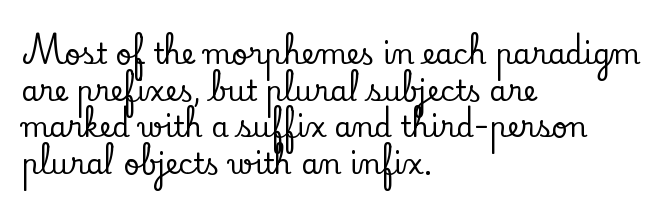
{"serif": "yes", "italic": "no", "width": "normal", "stroke_contrast": "low", "x_height": "small", "monospaced": "no", "underline": "no", "align": "left", "line_spacing": "normal", "line_spacing_ratio": 1.31, "letter_spacing": "normal", "letter_spacing_em": 0.0, "glyph_px": 28}
